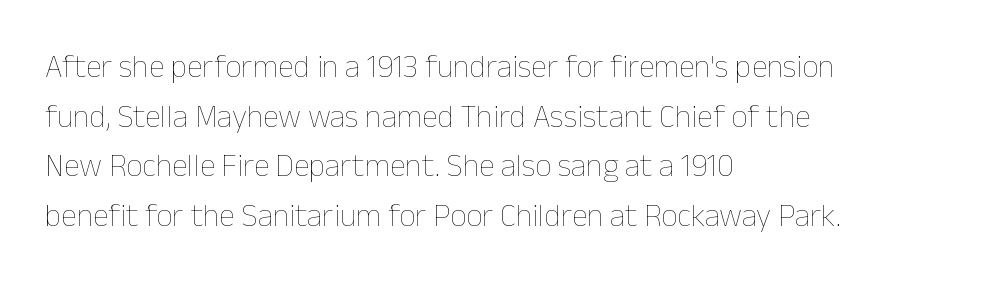
{"italic": "no", "bold": "no", "weight": "thin", "width": "normal", "stroke_contrast": "low", "x_height": "medium", "monospaced": "no", "underline": "no", "align": "left", "line_spacing": "normal", "line_spacing_ratio": 1.55, "letter_spacing": "normal", "letter_spacing_em": 0.0, "glyph_px": 32}
